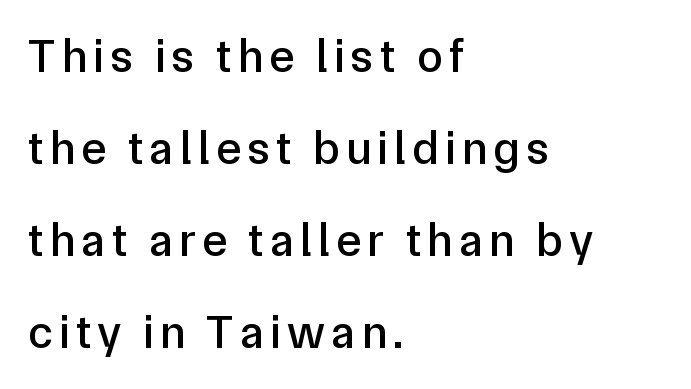
Q: Is the text italic (slanted)? A: No, it is upright.
Q: Is the typeface a serif or a sans-serif typeface? A: Sans-serif.
Q: Is the text underlined? A: No.
Q: How is the paragraph aligned? A: Left-aligned.
Q: Is the spacing between lines tight, normal or loose? A: Loose.
Q: Width (condensed, normal, or wide)? A: Normal.
Q: Stroke contrast? A: Low.
Q: x-height? A: Medium.
Q: Monospaced? A: No.
